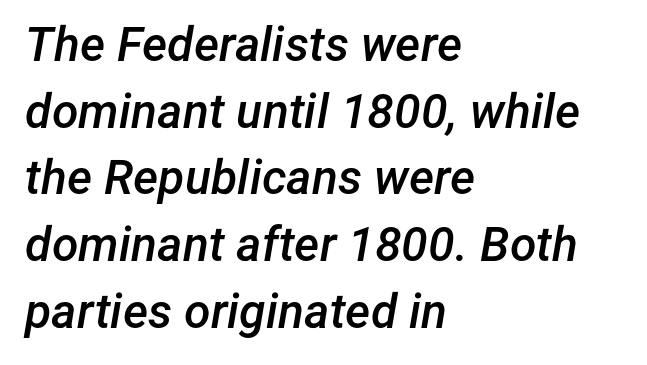
{"italic": "yes", "lean": "right", "slant_degrees": 12, "bold": "semi", "weight": "semibold", "width": "normal", "stroke_contrast": "low", "x_height": "medium", "monospaced": "no", "underline": "no", "align": "left", "line_spacing": "normal", "line_spacing_ratio": 1.39, "letter_spacing": "normal", "letter_spacing_em": 0.0, "glyph_px": 48}
